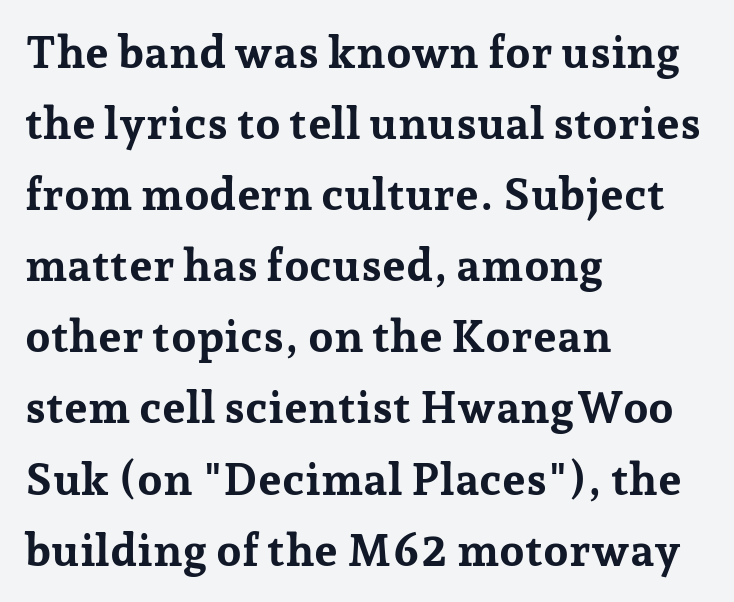
Q: Is the text bold? A: Yes.
Q: Is the text italic (slanted)? A: No, it is upright.
Q: Is the typeface a serif or a sans-serif typeface? A: Serif.
Q: Is the text underlined? A: No.
Q: How is the paragraph aligned? A: Left-aligned.
Q: Is the spacing between letters normal or unusually wide? A: Normal.
Q: Is the spacing between lines tight, normal or loose? A: Normal.
Q: Width (condensed, normal, or wide)? A: Normal.
Q: Stroke contrast? A: Low.
Q: x-height? A: Medium.
Q: Monospaced? A: No.
